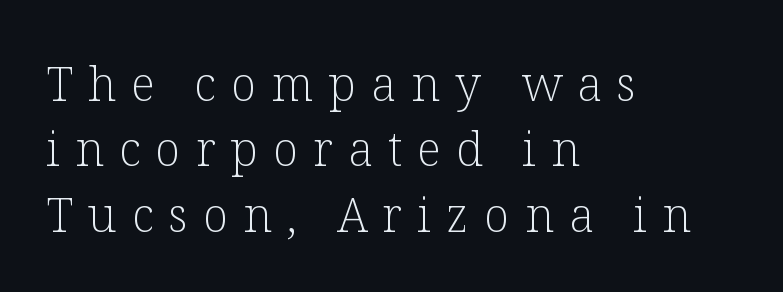
The image shows 47 px light serif type, upright; set left-aligned, normal line spacing (1.39x), unusually wide letter spacing (+0.32 em), not underlined; low stroke contrast and a medium x-height.
